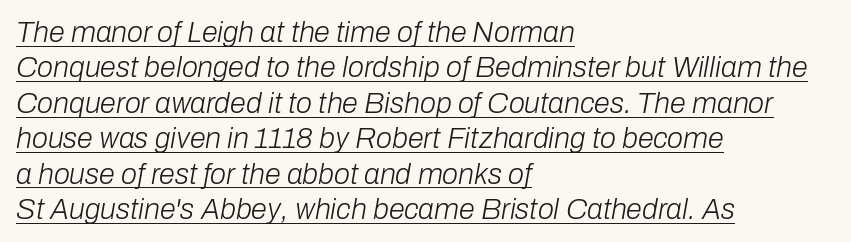
{"italic": "yes", "lean": "right", "slant_degrees": 10, "bold": "no", "weight": "light", "width": "normal", "stroke_contrast": "low", "x_height": "medium", "monospaced": "no", "underline": "yes", "align": "left", "line_spacing_ratio": 1.22, "letter_spacing": "normal", "letter_spacing_em": 0.0, "glyph_px": 29}
